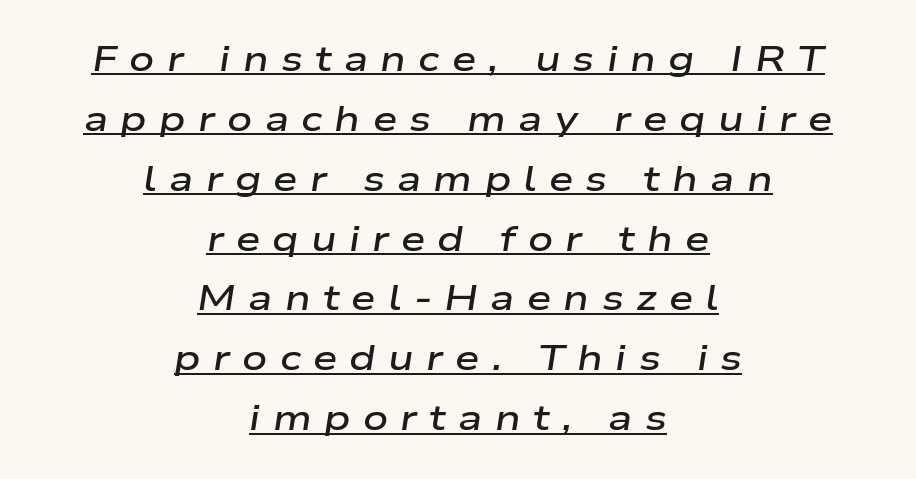
Decoration check: the copy is underlined. The letters advance in unequal steps, a hallmark of proportional type. Students, note that the glyphs here are deliberately spaced far apart. Compared with ordinary roman type, these characters are visibly tilted. Notice the strokes are somewhat thickened but not fully heavy: this is a semibold.
